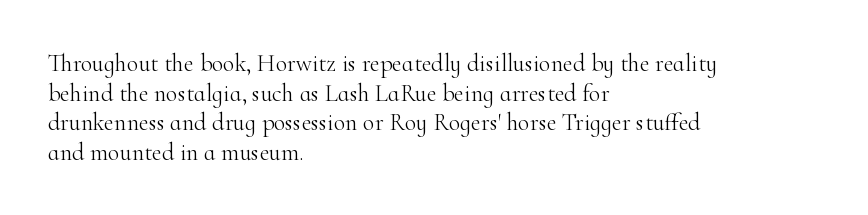
Words appear dense and cohesive because spacing is normal. Stem width sits at or under what a default text font uses. Honestly, there is no underline to notice here at all. The lettering stays uniformly vertical, giving the passage a roman look.
